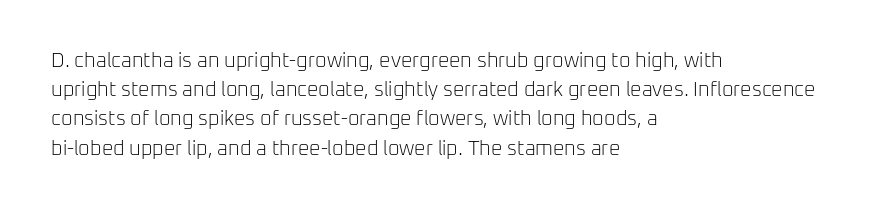
Q: Is the text bold? A: No.
Q: Is the text italic (slanted)? A: No, it is upright.
Q: Is the text underlined? A: No.
Q: How is the paragraph aligned? A: Left-aligned.
Q: Is the spacing between letters normal or unusually wide? A: Normal.
Q: Is the spacing between lines tight, normal or loose? A: Normal.
